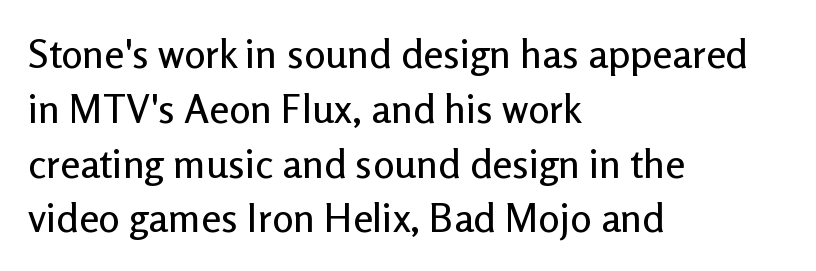
The image shows 40 px sans-serif type, upright; set left-aligned, normal line spacing (1.37x), normal letter spacing, not underlined; low stroke contrast and a medium x-height.
